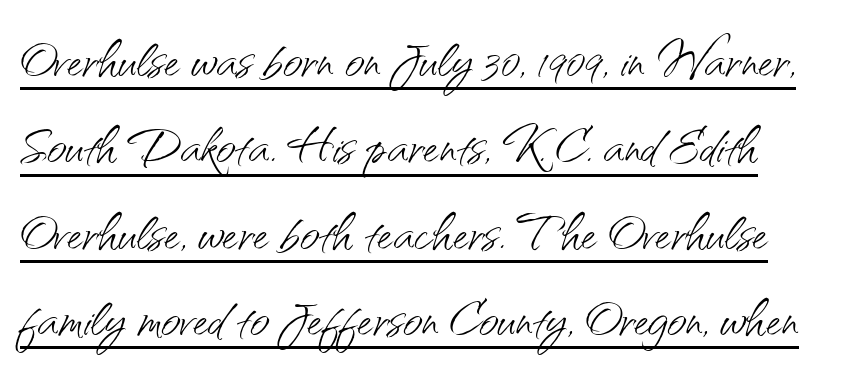
Q: Is the text bold? A: No.
Q: Is the text italic (slanted)? A: Yes.
Q: Is the typeface a serif or a sans-serif typeface? A: Sans-serif.
Q: Is the text underlined? A: Yes.
Q: How is the paragraph aligned? A: Left-aligned.
Q: Is the spacing between letters normal or unusually wide? A: Normal.
Q: Is the spacing between lines tight, normal or loose? A: Normal.
Q: Width (condensed, normal, or wide)? A: Normal.
Q: Stroke contrast? A: Medium.
Q: x-height? A: Small.
Q: Monospaced? A: No.
